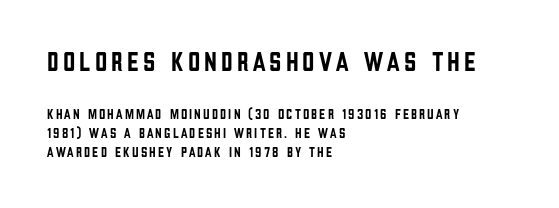
Q: Is the text italic (slanted)? A: No, it is upright.
Q: Is the text underlined? A: No.
Q: How is the paragraph aligned? A: Left-aligned.
Q: Is the spacing between lines tight, normal or loose? A: Normal.
Q: Which block of text is set in a larger size, the first (top) or the second (bottom)? A: The first (top) one.
